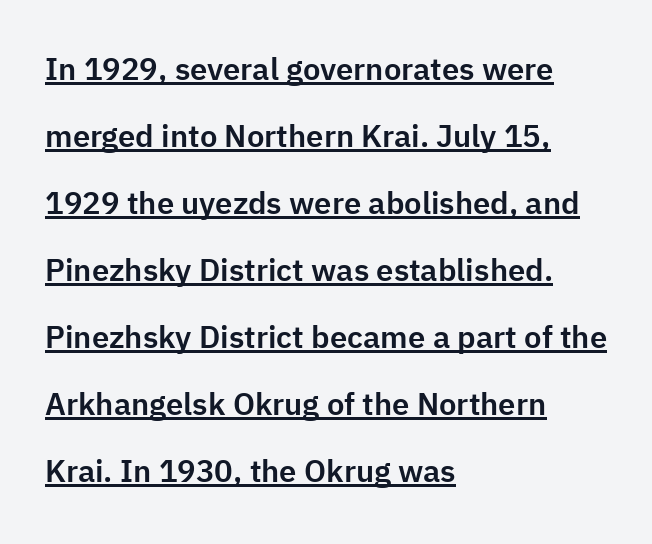
Is this a sans? Yes — the strokes have no serifs. This sample has the flowing, uneven cadence of proportional lettering. Caption: lettering with a line underneath. Caption: standard tracking, unaltered. The block of text is sparse from top to bottom, with ample space between rows. In terms of posture, this sample is upright.
